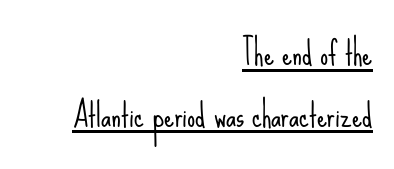
Stroke thickness stays within the range of a standard reading face or lighter. Examine the stroke ends and you'll find no serifs. Like a heading marked for emphasis, these lines bear an underscore. Proportional: the letters do not fall into vertical columns. The lines are spread far apart with generous leading.
